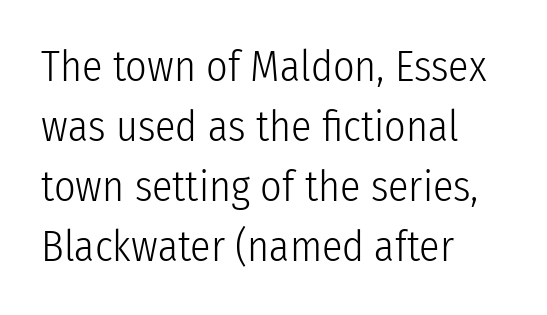
The image shows 42 px light, condensed sans-serif type, upright; set left-aligned, normal line spacing (1.43x), normal letter spacing, not underlined; low stroke contrast and a medium x-height.
